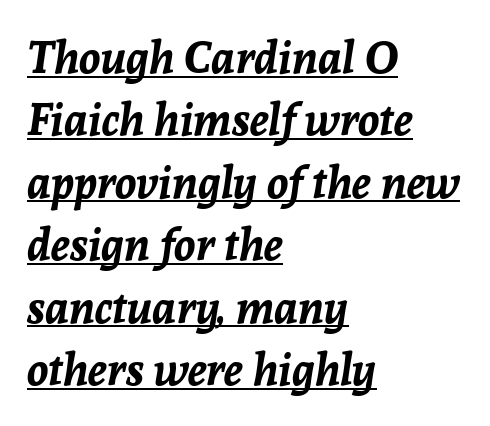
Q: Is the text bold? A: Yes.
Q: Is the text italic (slanted)? A: Yes, it leans right by about 8 degrees.
Q: Is the text underlined? A: Yes.
Q: How is the paragraph aligned? A: Left-aligned.
Q: Is the spacing between letters normal or unusually wide? A: Normal.
Q: Is the spacing between lines tight, normal or loose? A: Normal.
Q: Width (condensed, normal, or wide)? A: Normal.
Q: Stroke contrast? A: Low.
Q: x-height? A: Medium.
Q: Monospaced? A: No.
